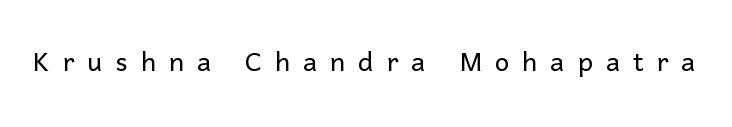
The image shows 35 px light sans-serif type, upright; set unusually wide letter spacing (+0.37 em), not underlined; low stroke contrast and a medium x-height.
